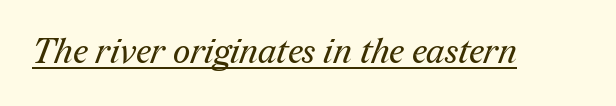
This is not heavy type; no bold has been used. The face used here is seriffed, in the tradition of book romans. Spacing between characters is what you'd get straight out of the box. Compared with undecorated copy, this sample adds a rule below the words. Think of a printed novel: that variable character pitch is what you see here.
